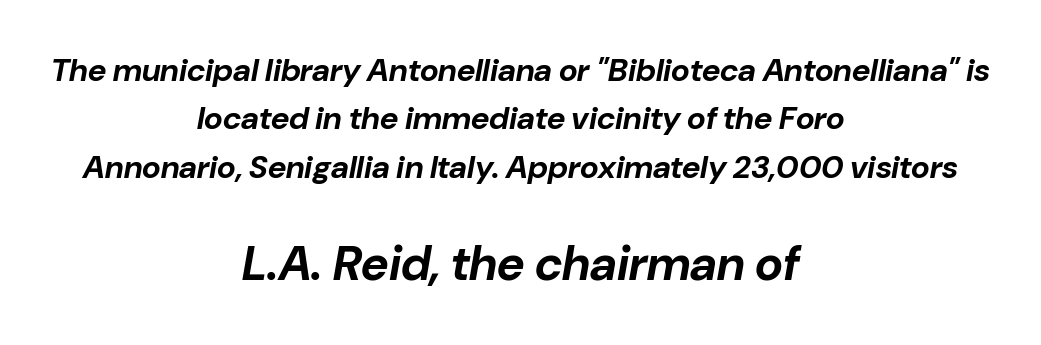
Inter-character spacing is left at the font's built-in metrics. Set as a true bold cut, around the 700 mark. One glance says typical: line gaps are just what's usual. Posture: slanted.
